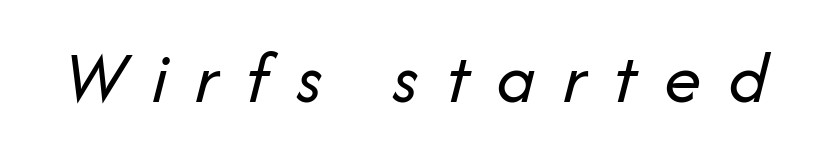
The image shows 75 px regular-weight type, italic (leaning right); set unusually wide letter spacing (+0.36 em), not underlined; low stroke contrast and a medium x-height.
